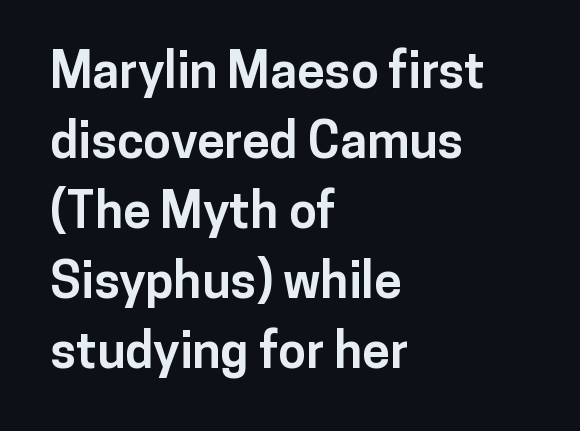
{"serif": "no", "italic": "no", "bold": "yes", "weight": "bold", "width": "normal", "stroke_contrast": "low", "x_height": "medium", "monospaced": "no", "underline": "no", "align": "left", "line_spacing": "normal", "line_spacing_ratio": 1.4, "letter_spacing": "normal", "letter_spacing_em": 0.0, "glyph_px": 50}
